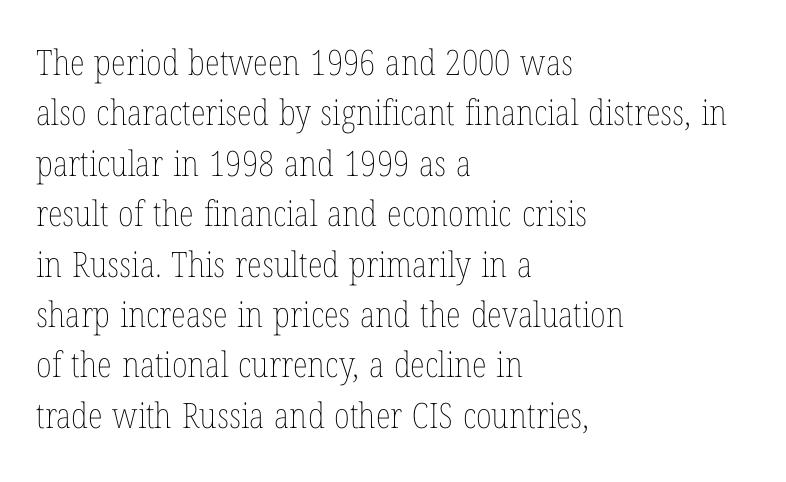
The image shows 35 px thin, condensed type, upright; set left-aligned, normal line spacing (1.44x), normal letter spacing, not underlined; low stroke contrast and a medium x-height.
